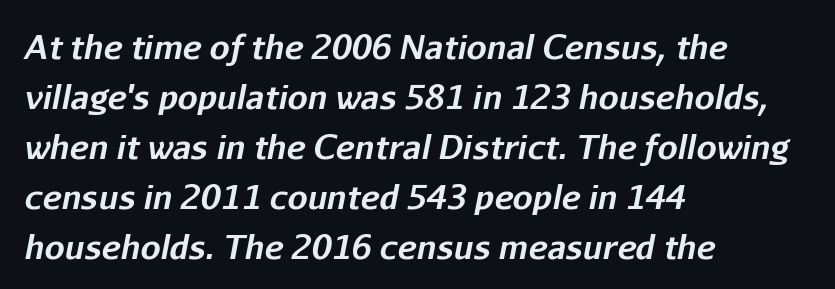
The image shows 32 px bold type, italic (leaning right); set left-aligned, normal line spacing (1.56x), normal letter spacing, not underlined; low stroke contrast and a medium x-height.
